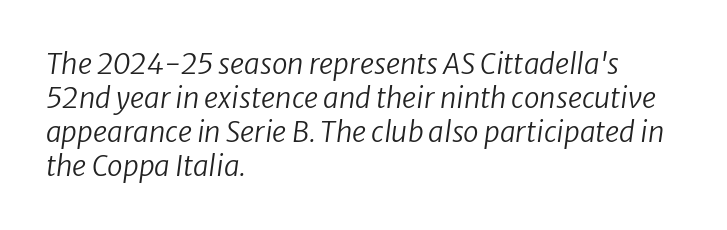
Is the letter spacing exaggerated? No — it looks like the ordinary default. The type family on display is of the sans-serif kind. Letters rest on an invisible, unmarked baseline. Which margin do the lines hug? The left one — the right edge is uneven. Character widths vary here, with narrow letters taking less room than wide ones.
